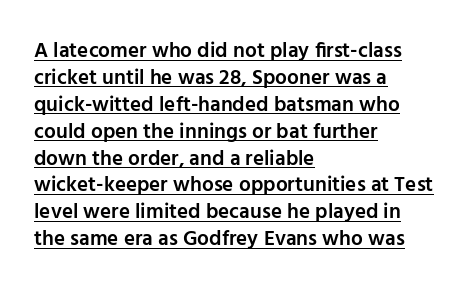
The image shows 21 px text type, upright; set left-aligned, normal line spacing (1.28x), normal letter spacing, underlined.
